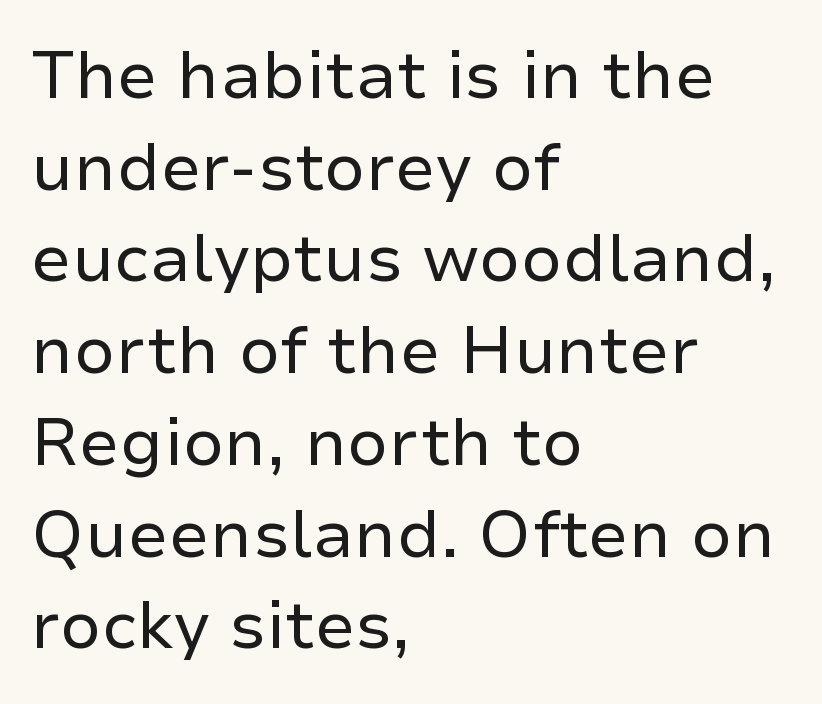
This rendering uses left alignment, leaving the right contour irregular. Look at the tracking — it's just the regular setting, nothing added. Unlike a traditional serif, this face leaves its strokes unadorned. If you drew a line through each stem, it would be perfectly vertical.
